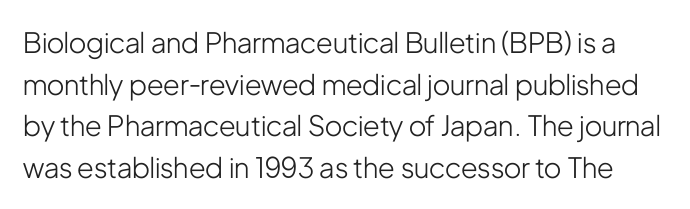
This reads as an unemphasized weight, regular at the heaviest. Observe the absence of serifs on each vertical stroke in this sample. This sample uses an upright cut, with every glyph sitting square on the baseline. Anything drawn beneath the words? Only blank space. These lines are rendered in a variable-pitch font.
